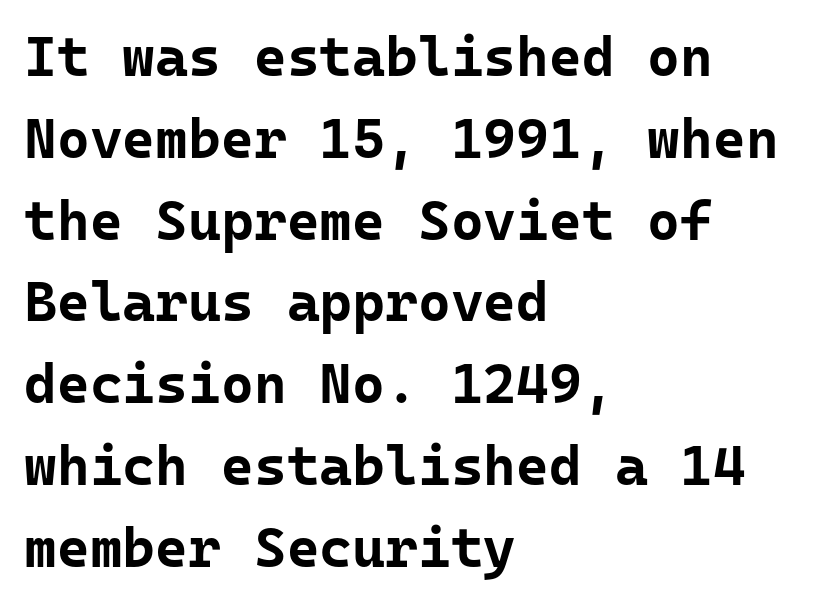
The image shows 56 px bold sans-serif type, upright, monospaced; set left-aligned, normal line spacing (1.46x), normal letter spacing, not underlined; low stroke contrast and a medium x-height.
